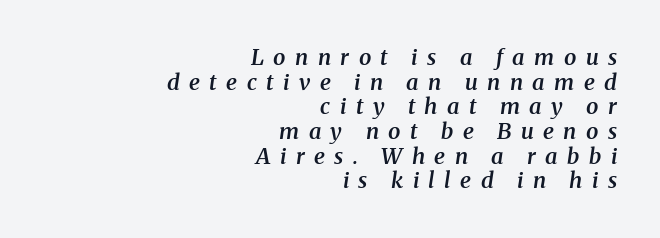
{"italic": "yes", "lean": "right", "slant_degrees": 8, "bold": "semi", "underline": "no", "align": "right", "line_spacing": "tight", "line_spacing_ratio": 1.12, "letter_spacing": "wide", "letter_spacing_em": 0.43, "glyph_px": 22}
